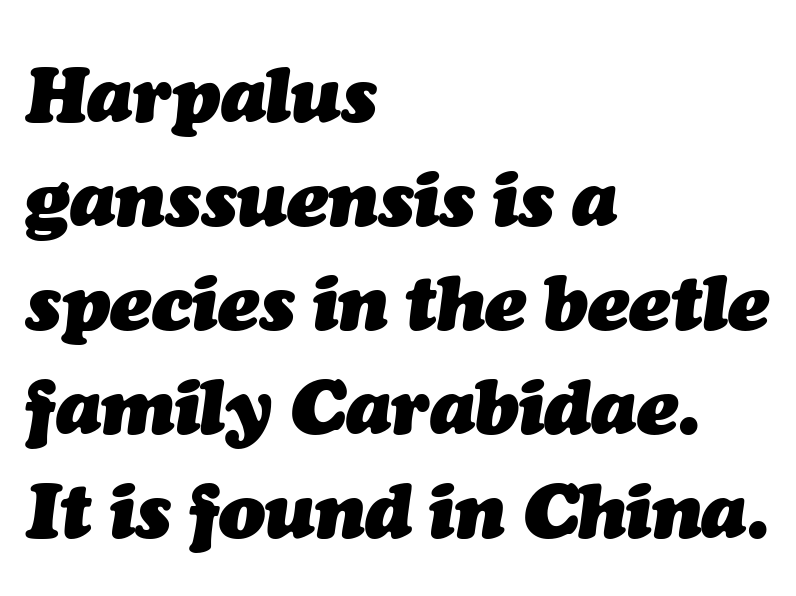
The image shows 77 px heavy type, italic (leaning right); set left-aligned, normal line spacing (1.35x), normal letter spacing, not underlined; medium stroke contrast and a medium x-height.
